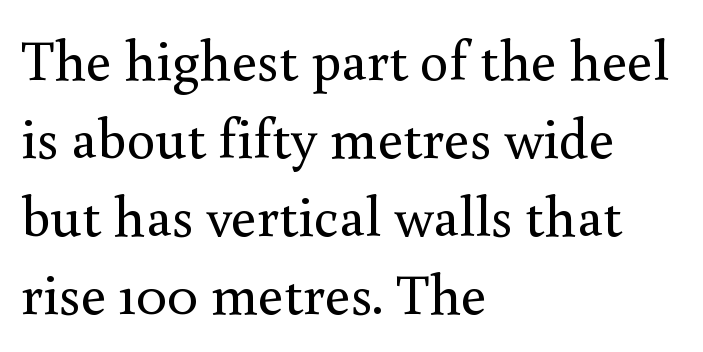
Q: Is the text bold? A: No.
Q: Is the text italic (slanted)? A: No, it is upright.
Q: Is the typeface a serif or a sans-serif typeface? A: Serif.
Q: Is the text underlined? A: No.
Q: How is the paragraph aligned? A: Left-aligned.
Q: Is the spacing between letters normal or unusually wide? A: Normal.
Q: Is the spacing between lines tight, normal or loose? A: Normal.
Q: Width (condensed, normal, or wide)? A: Normal.
Q: Stroke contrast? A: Medium.
Q: x-height? A: Small.
Q: Monospaced? A: No.
